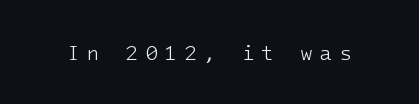
This is roman type, the default non-slanted kind. Between one letter and the next there's a generous, obvious gap. These glyphs show unthickened strokes, regular width or finer. The space beneath each line is pristine and unruled.
